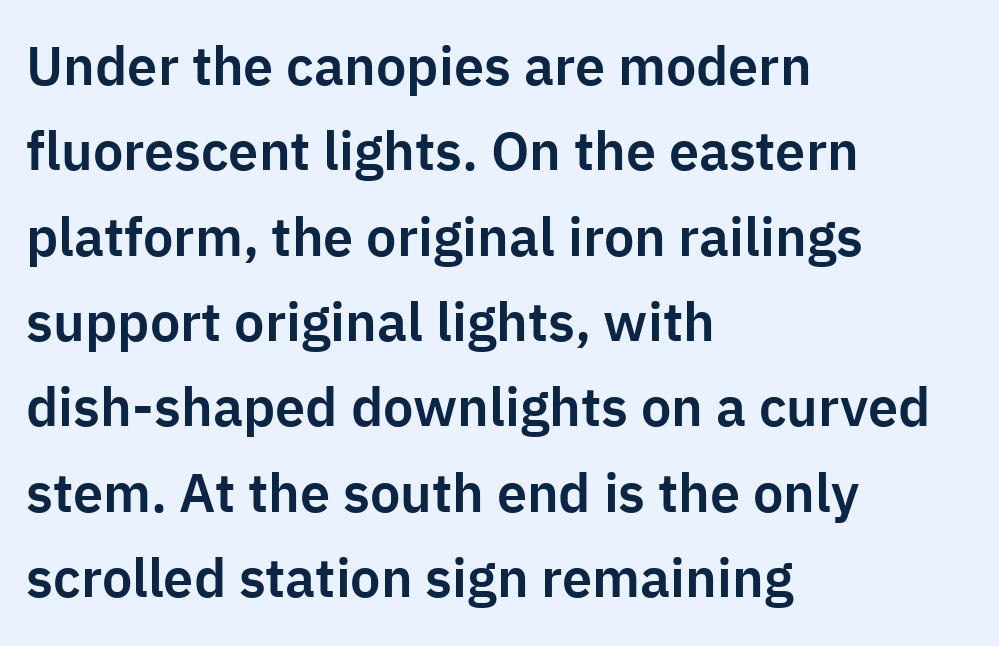
Normally led — the rows are evenly, conventionally spaced. The foot of each line stays bare and open. Looks like regular typesetting: each glyph gets only the width it needs. The specimen reads as upright at a glance.
